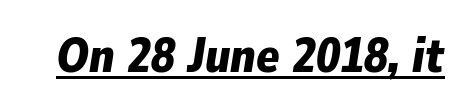
Has an underline been added? It has. This sample uses an oblique cut, with every glyph tilted off the vertical. What weight is shown? A full bold with thick strokes. The passage shown is typed in a proportional face where columns would drift.
